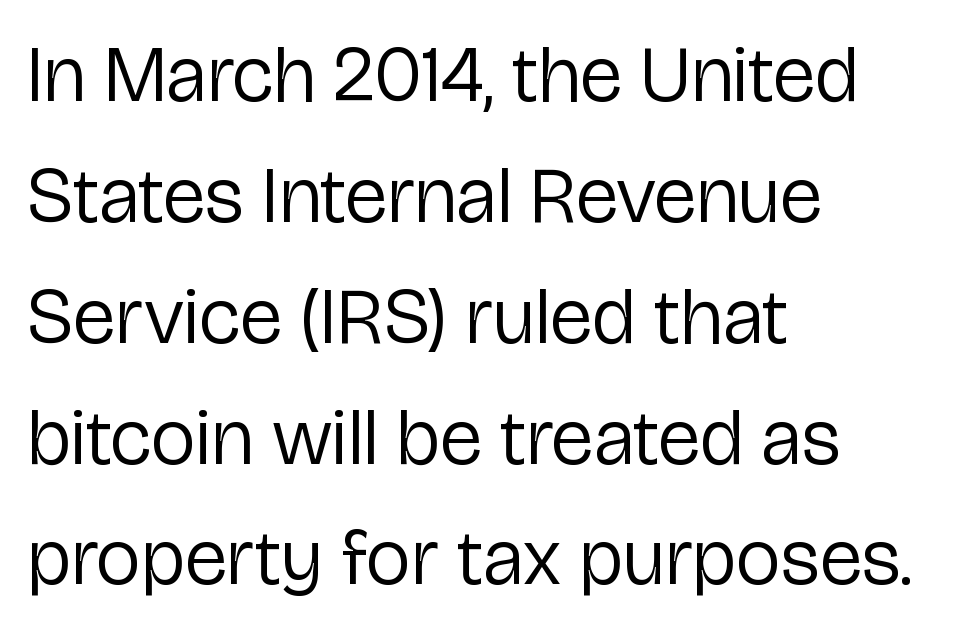
The image shows 79 px regular-weight sans-serif type, upright; set left-aligned, normal line spacing (1.53x), normal letter spacing, not underlined; low stroke contrast and a medium x-height.
